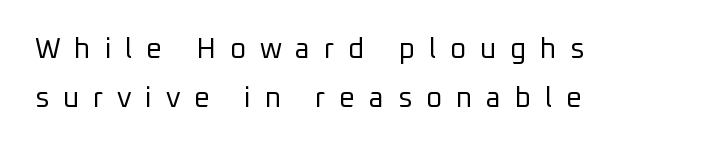
{"serif": "no", "italic": "no", "bold": "no", "weight": "regular", "width": "normal", "stroke_contrast": "low", "x_height": "medium", "monospaced": "no", "underline": "no", "align": "left", "line_spacing_ratio": 1.76, "letter_spacing": "wide", "letter_spacing_em": 0.49, "glyph_px": 28}
